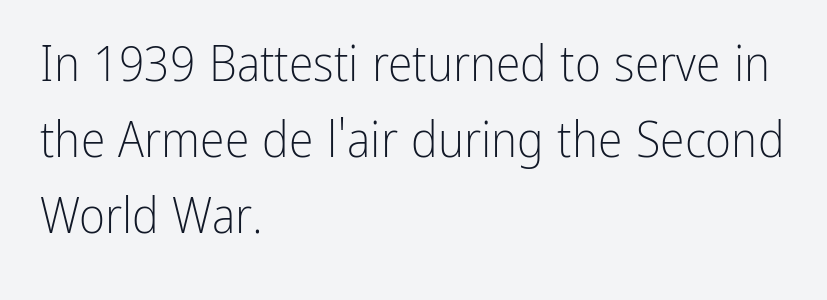
Weight class: somewhere from thin through regular. The gap between lines stays unmarked. Is this a sans? Yes — the strokes have no serifs. Layout note: lines flush left. A typesetter would call this proportional, since set widths differ per character. Notice how the stems are strictly vertical — no italics here.
